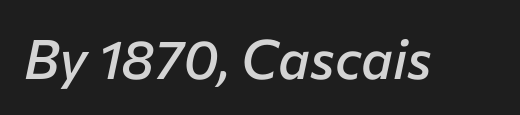
The tracking reads as untouched default to a designer's eye. Quick note: underline off. Do the characters align in a grid? No, the font is proportional. Strokes here are thickened, but only to semibold level.
